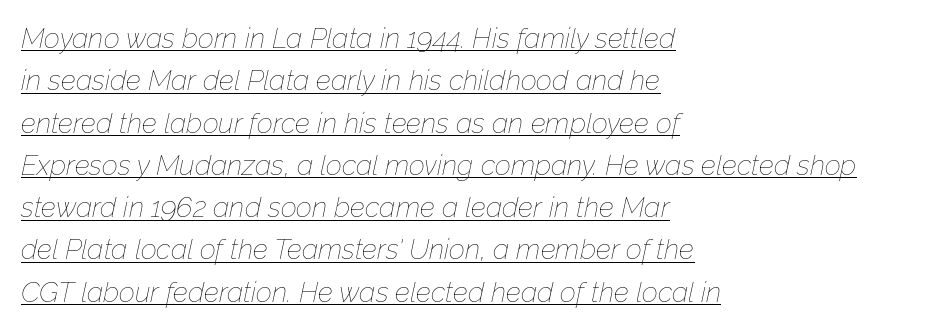
The image shows 28 px thin type, italic (leaning right); set left-aligned, normal line spacing (1.51x), normal letter spacing, underlined; low stroke contrast and a medium x-height.
